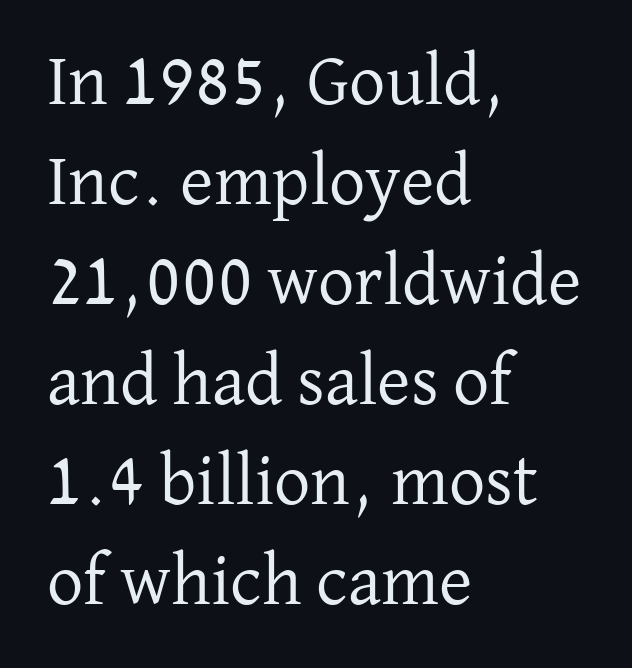
The image shows 72 px regular-weight serif type, upright; set left-aligned, normal line spacing (1.39x), normal letter spacing, not underlined; low stroke contrast and a medium x-height.
